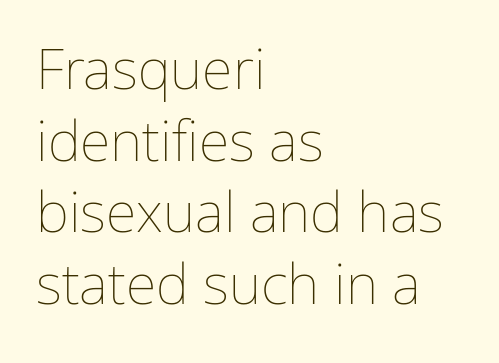
{"italic": "no", "bold": "no", "weight": "thin", "width": "normal", "stroke_contrast": "low", "x_height": "medium", "monospaced": "no", "underline": "no", "align": "left", "line_spacing": "normal", "line_spacing_ratio": 1.28, "letter_spacing": "normal", "letter_spacing_em": 0.0, "glyph_px": 56}
